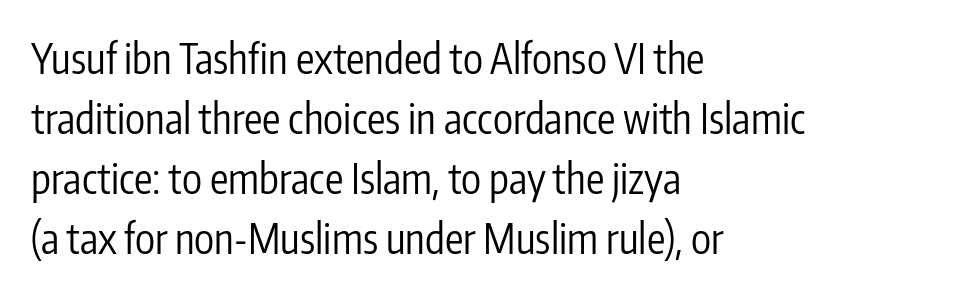
Q: Is the text bold? A: No.
Q: Is the text italic (slanted)? A: No, it is upright.
Q: Is the typeface a serif or a sans-serif typeface? A: Sans-serif.
Q: Is the text underlined? A: No.
Q: How is the paragraph aligned? A: Left-aligned.
Q: Is the spacing between letters normal or unusually wide? A: Normal.
Q: Is the spacing between lines tight, normal or loose? A: Normal.
Q: Width (condensed, normal, or wide)? A: Condensed.
Q: Stroke contrast? A: Low.
Q: x-height? A: Medium.
Q: Monospaced? A: No.
